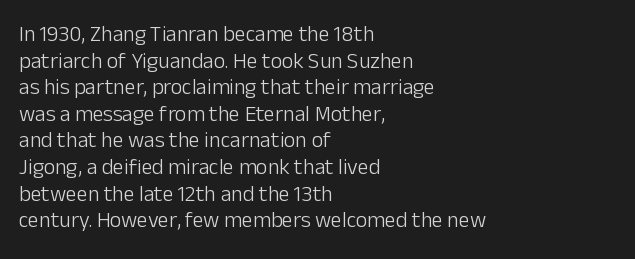
The face used here is rendered with its standard letterfit. The rag falls on the right side of this text block. The typeface has the unassuming heft of standard copy or less. Italic: no, the glyphs are upright roman.
